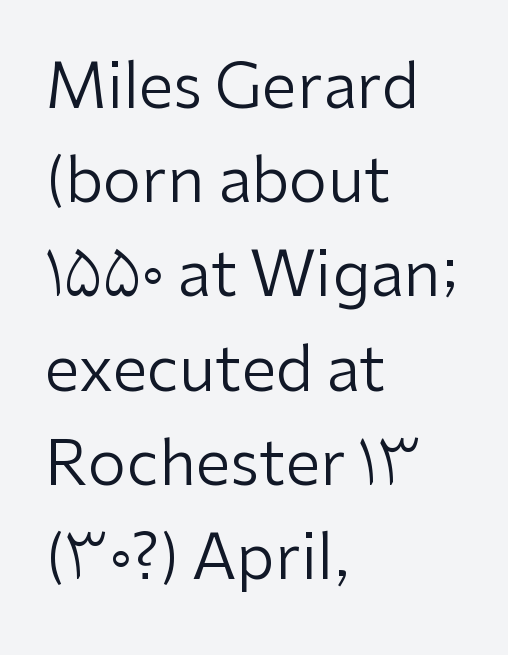
The image shows 62 px regular-weight sans-serif type, upright; set left-aligned, normal line spacing (1.52x), normal letter spacing, not underlined; low stroke contrast and a medium x-height.
